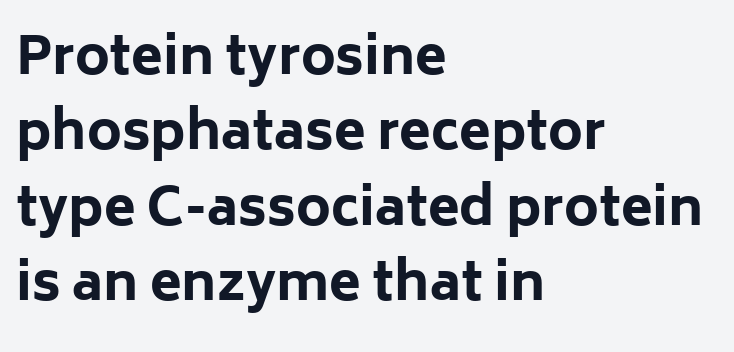
Q: Is the text bold? A: Yes.
Q: Is the text italic (slanted)? A: No, it is upright.
Q: Is the typeface a serif or a sans-serif typeface? A: Sans-serif.
Q: Is the text underlined? A: No.
Q: How is the paragraph aligned? A: Left-aligned.
Q: Is the spacing between letters normal or unusually wide? A: Normal.
Q: Is the spacing between lines tight, normal or loose? A: Normal.
Q: Width (condensed, normal, or wide)? A: Normal.
Q: Stroke contrast? A: Low.
Q: x-height? A: Medium.
Q: Monospaced? A: No.
